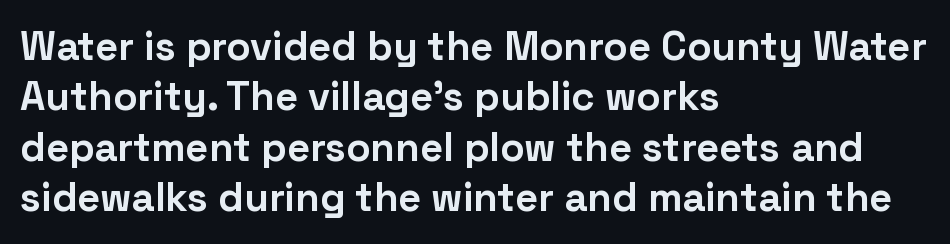
The image shows 40 px bold sans-serif type, upright; set left-aligned, normal line spacing (1.26x), normal letter spacing, not underlined; low stroke contrast and a medium x-height.
